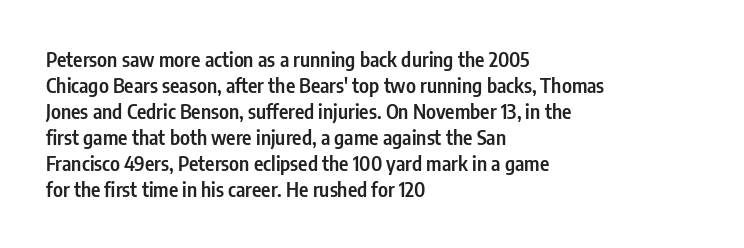
The image shows 20 px text type, upright; set left-aligned, normal line spacing (1.3x), normal letter spacing, not underlined.
